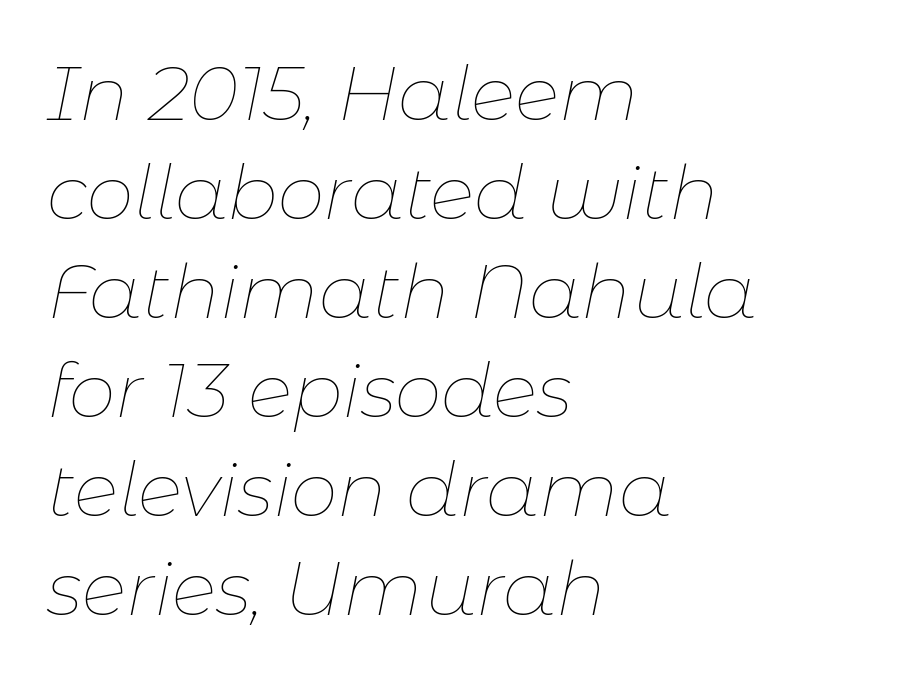
The image shows 75 px thin type, italic (leaning right); set left-aligned, normal line spacing (1.32x), normal letter spacing, not underlined; low stroke contrast and a medium x-height.
